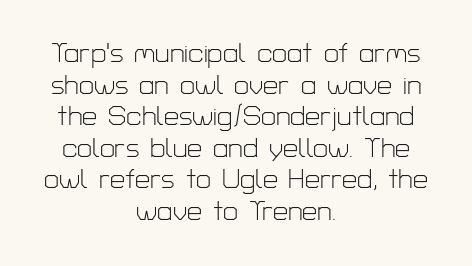
One-word summary of the alignment: center. On a weight scale, this lands at 450 or below. Just letters on the line, the space beneath them empty. Glyph-to-glyph distance matches everyday printed text.
